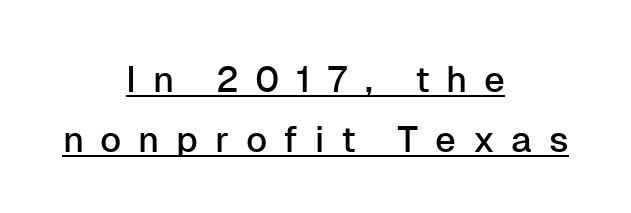
Q: Is the text italic (slanted)? A: No, it is upright.
Q: Is the typeface a serif or a sans-serif typeface? A: Sans-serif.
Q: Is the text underlined? A: Yes.
Q: How is the paragraph aligned? A: Centered.
Q: Is the spacing between letters normal or unusually wide? A: Unusually wide.
Q: Is the spacing between lines tight, normal or loose? A: Normal.
Q: Width (condensed, normal, or wide)? A: Normal.
Q: Stroke contrast? A: Low.
Q: x-height? A: Medium.
Q: Monospaced? A: No.
